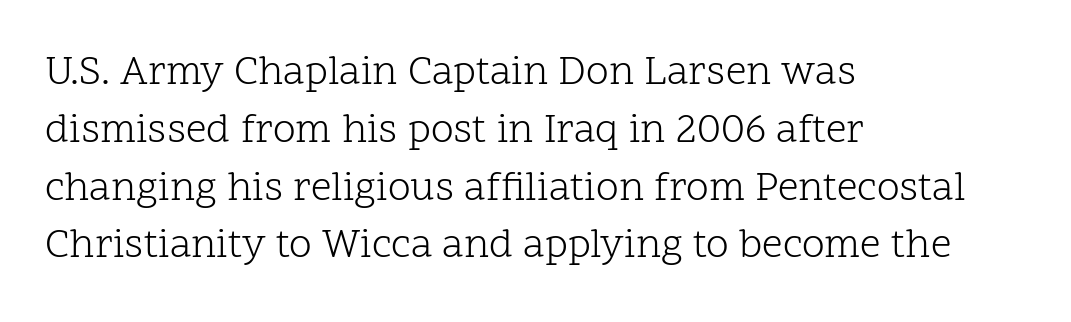
Q: Is the text bold? A: No.
Q: Is the text italic (slanted)? A: No, it is upright.
Q: Is the typeface a serif or a sans-serif typeface? A: Serif.
Q: Is the text underlined? A: No.
Q: How is the paragraph aligned? A: Left-aligned.
Q: Is the spacing between letters normal or unusually wide? A: Normal.
Q: Is the spacing between lines tight, normal or loose? A: Normal.
Q: Width (condensed, normal, or wide)? A: Normal.
Q: Stroke contrast? A: Low.
Q: x-height? A: Medium.
Q: Monospaced? A: No.
